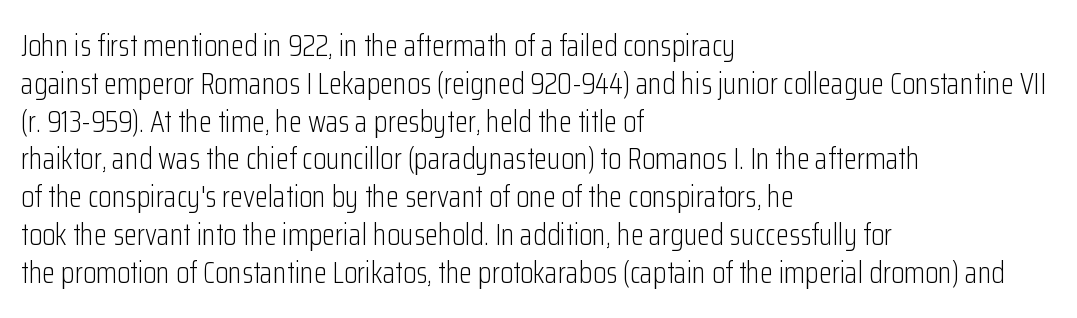
Plain, unruled lines of type. This sample keeps an unexceptional amount of space between lines. These lines are rendered in a variable-pitch font. A roman cut, with each character standing at attention. On a weight scale, this lands at 450 or below.
